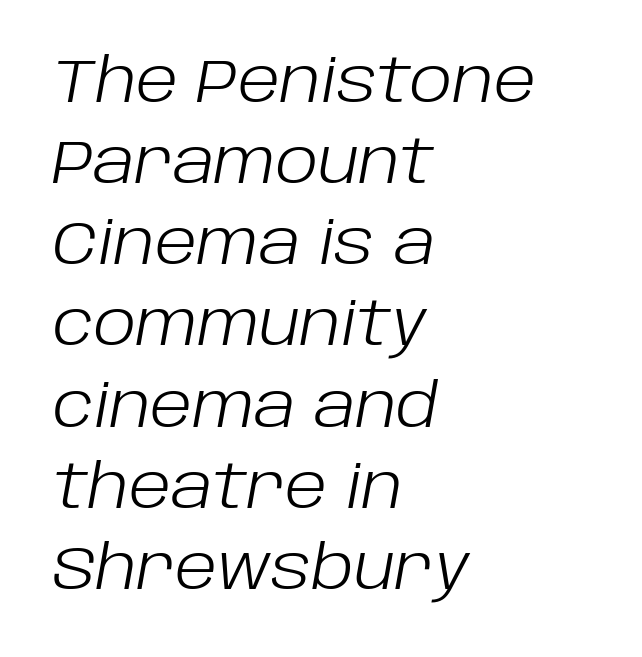
The image shows 61 px light type, italic (leaning right); set left-aligned, normal line spacing (1.33x), normal letter spacing, not underlined; low stroke contrast and a large x-height.
